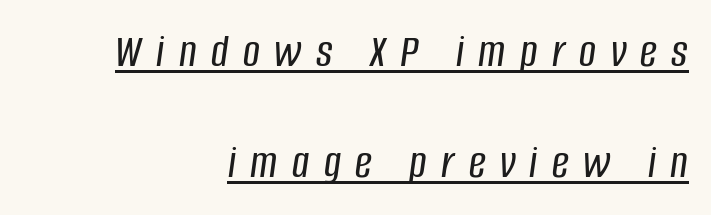
{"italic": "yes", "lean": "right", "slant_degrees": 8, "width": "condensed", "stroke_contrast": "low", "x_height": "large", "monospaced": "no", "underline": "yes", "align": "right", "line_spacing": "loose", "line_spacing_ratio": 2.36, "letter_spacing": "wide", "letter_spacing_em": 0.31, "glyph_px": 47}
